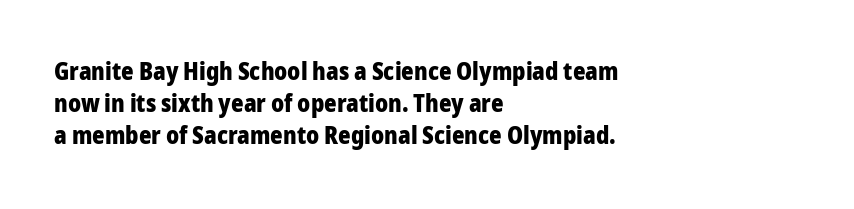
How are the letters spaced? Ordinarily, with no added tracking. Left-aligned paragraph, ragged on the right. The rows are spaced the way most documents space them. The glyphs are unaccompanied by any horizontal stroke below them. Weight check: bold — yes, fully. Ordinary non-slanted type is in use.
